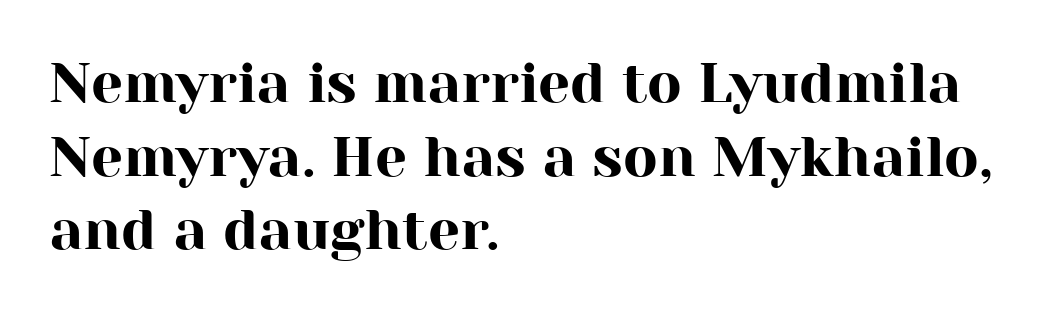
Summary of vertical rhythm: regular, with standard interline spacing. The zone under the glyphs is completely vacant. The passage shown is typeset with a serif family. Ordinary non-slanted type is in use.
